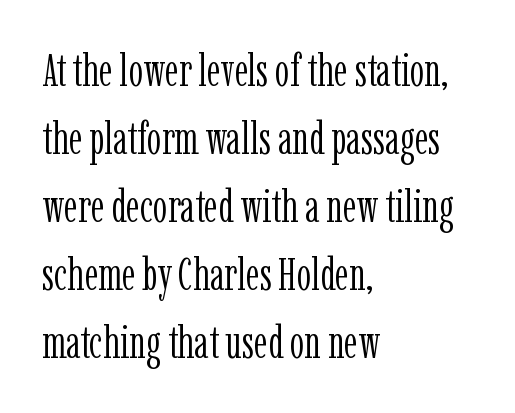
The image shows 46 px light, condensed serif type, upright; set left-aligned, normal line spacing (1.48x), normal letter spacing, not underlined; low stroke contrast and a medium x-height.
